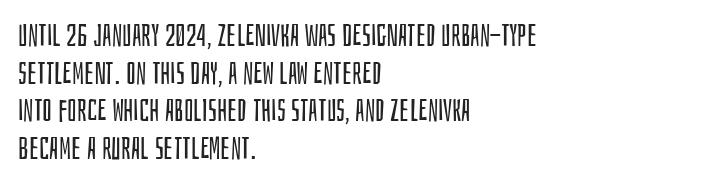
You could not count columns in this text — the font is proportionally spaced. This sample uses plain, unmodified letter spacing. Visually the block forms a straight wall on the left and a jagged coastline on the right. Unlike a traditional serif, this face leaves its strokes unadorned.
